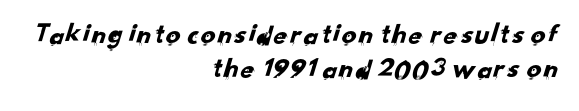
Q: Is the typeface a serif or a sans-serif typeface? A: Sans-serif.
Q: Is the text underlined? A: No.
Q: How is the paragraph aligned? A: Right-aligned.
Q: Is the spacing between letters normal or unusually wide? A: Normal.
Q: Width (condensed, normal, or wide)? A: Normal.
Q: Stroke contrast? A: Low.
Q: x-height? A: Small.
Q: Monospaced? A: No.
